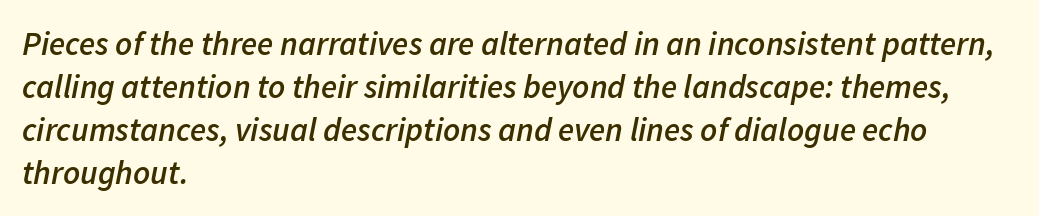
Compared with typical body copy, the letter spacing here is the same. Decoration check: the copy has no underline. The passage shown is semibold, sitting just below true bold. Think of a printed novel: that variable character pitch is what you see here.
